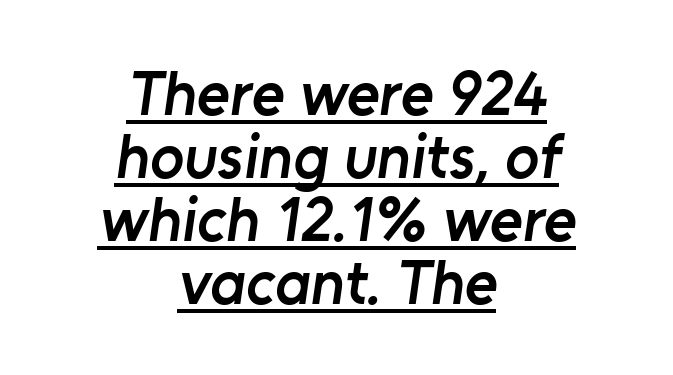
The image shows 63 px semibold sans-serif type; set centered, tight line spacing (1.0x), normal letter spacing, underlined; low stroke contrast and a medium x-height.
